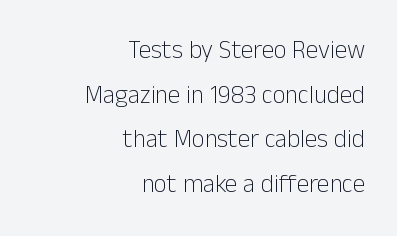
Q: Is the text bold? A: No.
Q: Is the text italic (slanted)? A: No, it is upright.
Q: Is the text underlined? A: No.
Q: How is the paragraph aligned? A: Right-aligned.
Q: Is the spacing between letters normal or unusually wide? A: Normal.
